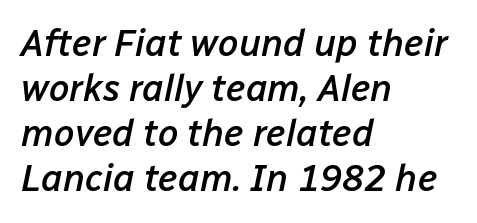
The image shows 37 px semibold type, italic (leaning right); set left-aligned, line spacing 1.22x, normal letter spacing, not underlined; low stroke contrast and a medium x-height.
